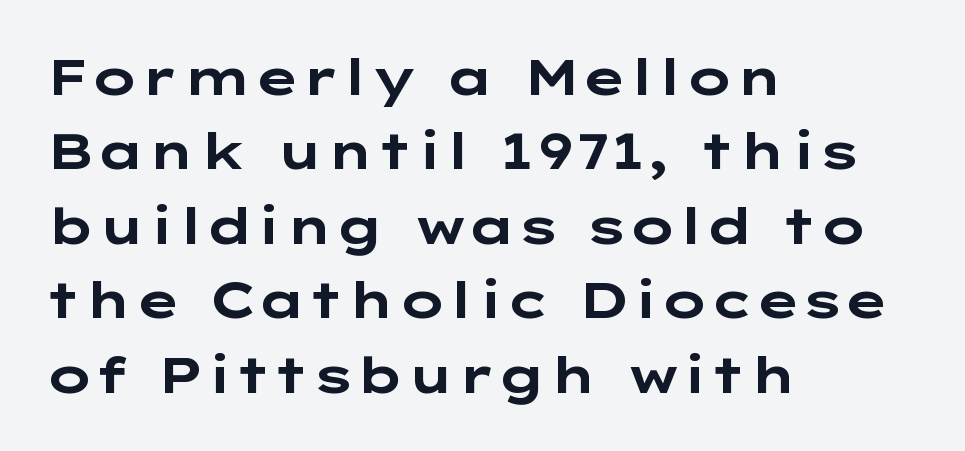
The image shows 50 px bold, wide sans-serif type, upright; set left-aligned, normal line spacing (1.49x), normal letter spacing, not underlined; low stroke contrast and a medium x-height.
